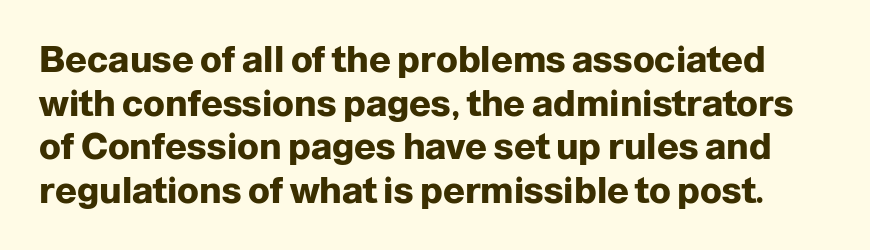
Q: Is the text bold? A: Yes.
Q: Is the text italic (slanted)? A: No, it is upright.
Q: Is the typeface a serif or a sans-serif typeface? A: Sans-serif.
Q: Is the text underlined? A: No.
Q: Is the spacing between letters normal or unusually wide? A: Normal.
Q: Width (condensed, normal, or wide)? A: Normal.
Q: Stroke contrast? A: Low.
Q: x-height? A: Medium.
Q: Monospaced? A: No.
